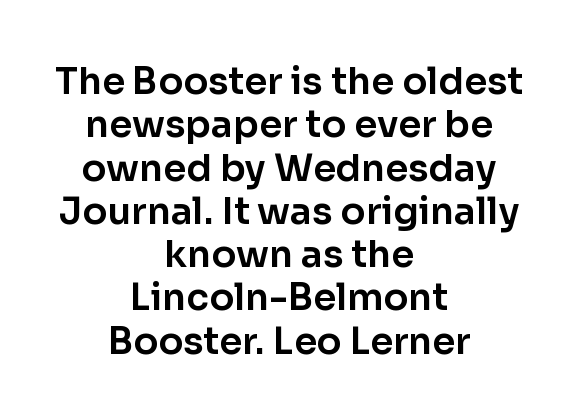
The face used here is proportionally spaced, like ordinary book or web type. These lines stack symmetrically, like a column narrowing and widening about its center. Unlike italic type, these characters show no tilt at all. No extra tracking has been applied to these lines. No feet cap the strokes, marking this as sans-serif type. This rendering features lettering with no underline.
